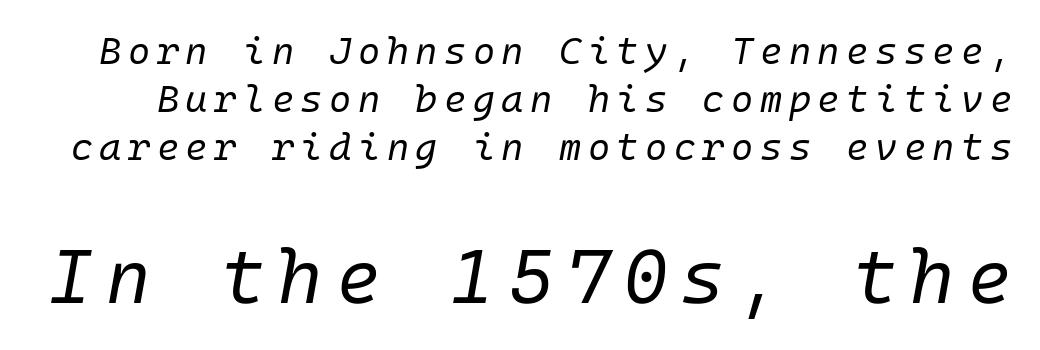
{"italic": "yes", "lean": "right", "slant_degrees": 10, "bold": "no", "weight": "regular", "width": "normal", "stroke_contrast": "low", "x_height": "medium", "underline": "no", "line_spacing": "normal", "line_spacing_ratio": 1.26, "larger_block": "second", "size_ratio": 2.0, "glyph_px": 76}
